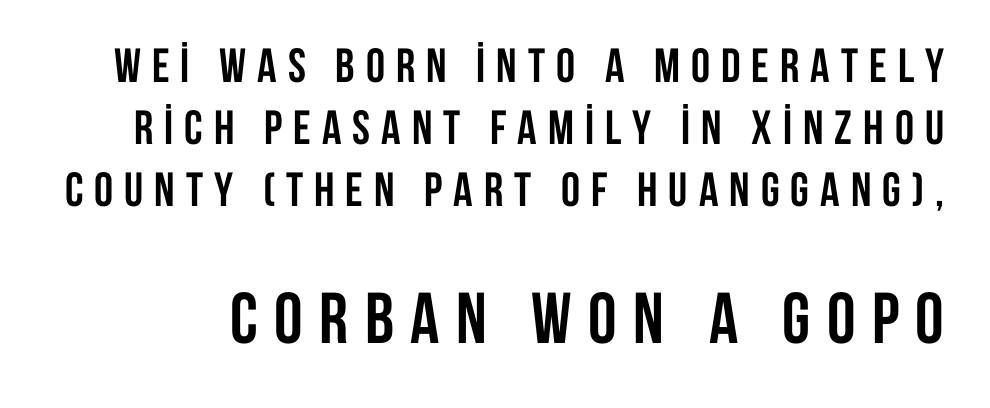
The image shows 72 px semibold, condensed sans-serif type, upright; set normal line spacing (1.29x), unusually wide letter spacing (+0.23 em), not underlined; the second (bottom) block is 1.5x larger; low stroke contrast and a large x-height.
